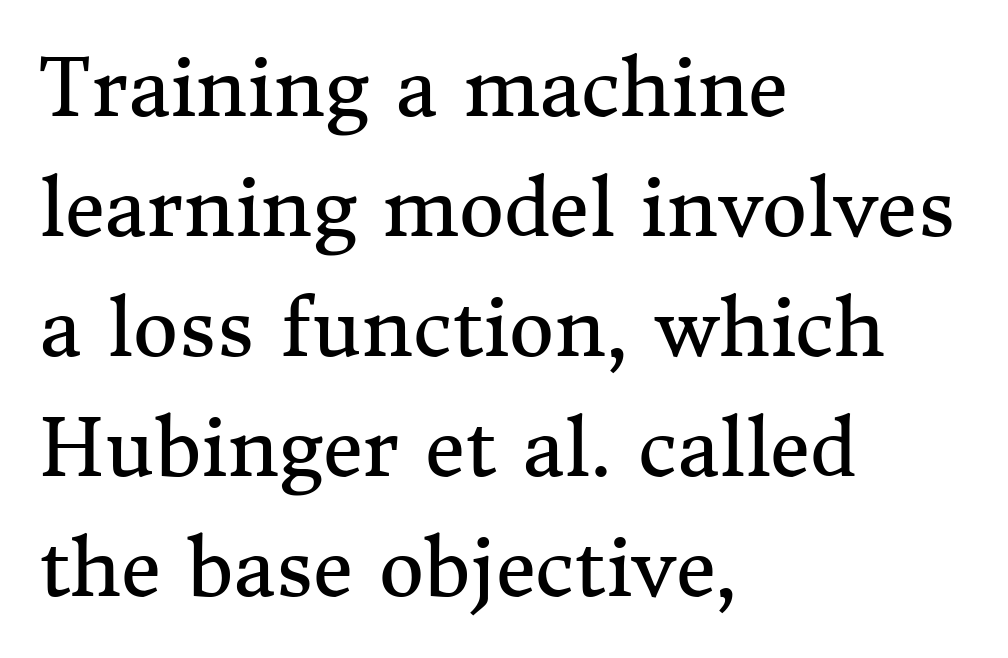
Q: Is the text bold? A: No.
Q: Is the text italic (slanted)? A: No, it is upright.
Q: Is the typeface a serif or a sans-serif typeface? A: Serif.
Q: Is the text underlined? A: No.
Q: How is the paragraph aligned? A: Left-aligned.
Q: Is the spacing between letters normal or unusually wide? A: Normal.
Q: Is the spacing between lines tight, normal or loose? A: Normal.
Q: Width (condensed, normal, or wide)? A: Normal.
Q: Stroke contrast? A: Medium.
Q: x-height? A: Medium.
Q: Monospaced? A: No.
